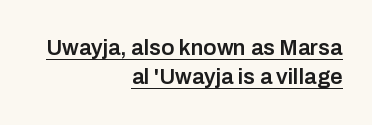
The type sits square on the baseline with zero lean. This is moderately heavy type, rendered in semibold. The passage shown stacks its lines at a standard gap. The gaps between neighbouring characters are ordinary and unremarkable. A typographer would call this underscored text. The rag falls on the left side of this text block.
